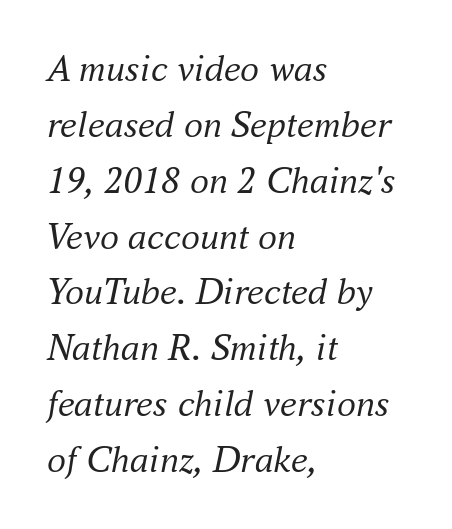
The rendering keeps characters at their native spacing. Regarding serifs, this sample has them. Looking at the ascenders, they clearly lean. Every row of glyphs begins at an identical x-position on the left.
